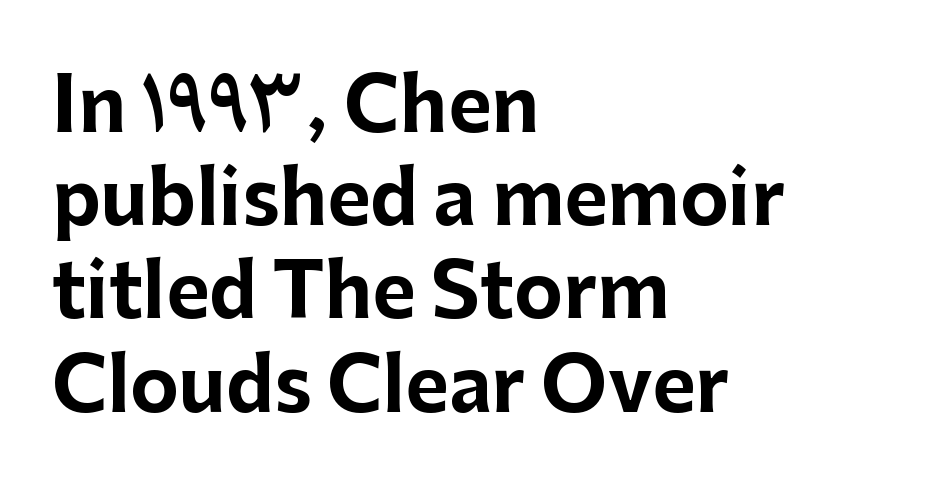
The image shows 74 px bold sans-serif type, upright; set left-aligned, normal line spacing (1.26x), normal letter spacing, not underlined; low stroke contrast and a medium x-height.
